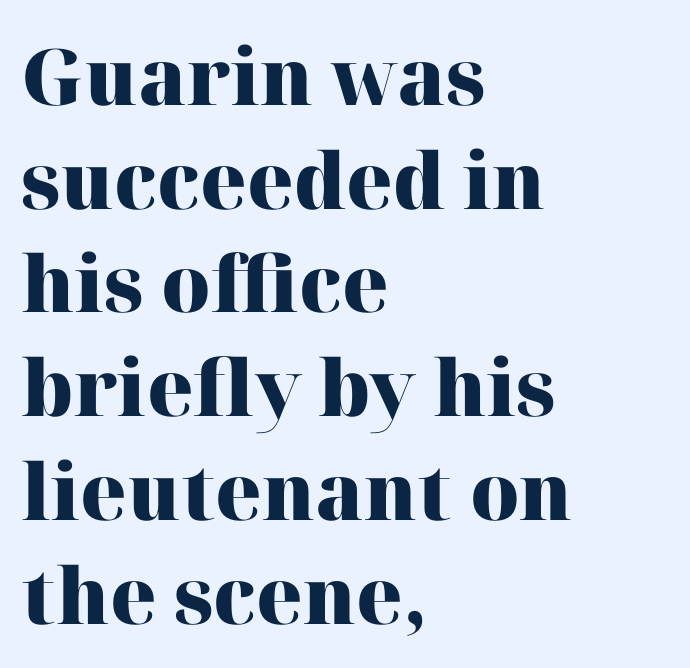
{"serif": "yes", "italic": "no", "bold": "yes", "weight": "heavy", "width": "normal", "stroke_contrast": "high", "x_height": "medium", "monospaced": "no", "underline": "no", "align": "left", "line_spacing": "normal", "line_spacing_ratio": 1.33, "letter_spacing": "normal", "letter_spacing_em": 0.0, "glyph_px": 78}
